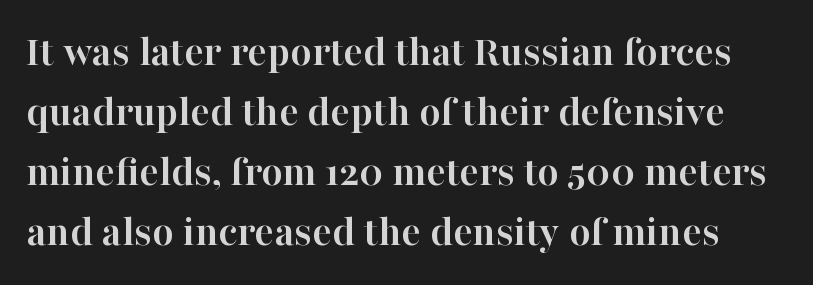
Q: Is the text bold? A: Yes.
Q: Is the text italic (slanted)? A: No, it is upright.
Q: Is the typeface a serif or a sans-serif typeface? A: Serif.
Q: Is the text underlined? A: No.
Q: Is the spacing between letters normal or unusually wide? A: Normal.
Q: Is the spacing between lines tight, normal or loose? A: Normal.
Q: Width (condensed, normal, or wide)? A: Normal.
Q: Stroke contrast? A: High.
Q: x-height? A: Medium.
Q: Monospaced? A: No.
